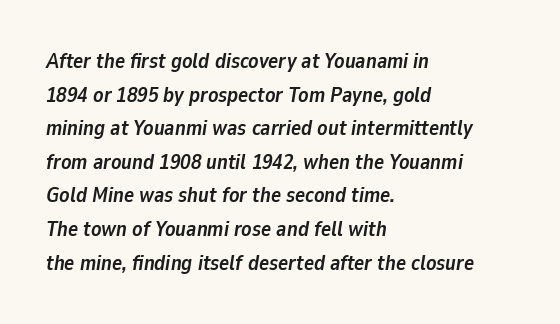
Q: Is the text bold? A: Yes.
Q: Is the text italic (slanted)? A: Yes, it leans right by about 9 degrees.
Q: Is the text underlined? A: No.
Q: How is the paragraph aligned? A: Left-aligned.
Q: Is the spacing between letters normal or unusually wide? A: Normal.
Q: Is the spacing between lines tight, normal or loose? A: Normal.
